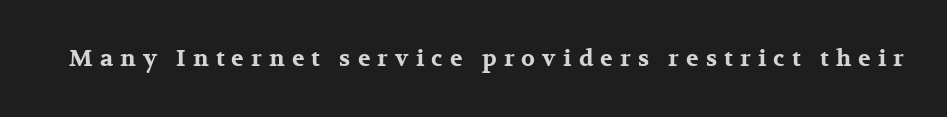
Between one letter and the next there's a generous, obvious gap. Does the lettering tilt? It doesn't — this is upright. I'd describe the lettering as bold — thick and assertive. Letters rest on an invisible, unmarked baseline.
